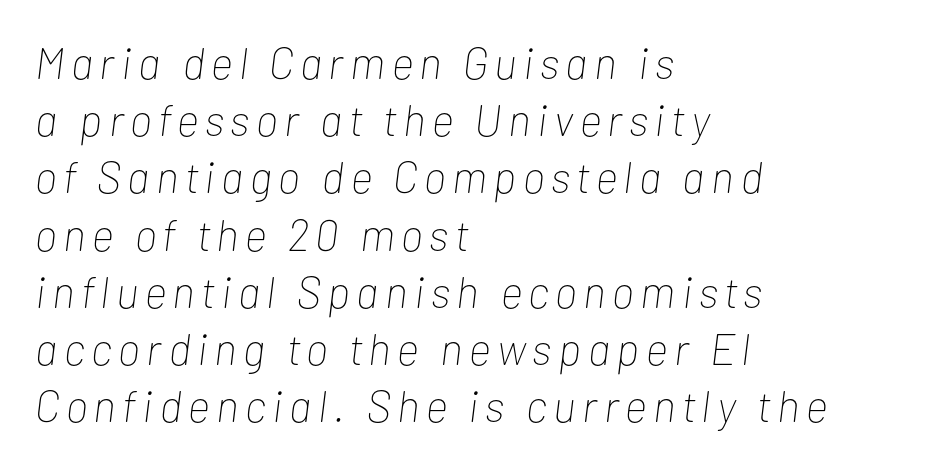
{"italic": "yes", "lean": "right", "slant_degrees": 7, "bold": "no", "weight": "thin", "width": "condensed", "stroke_contrast": "low", "x_height": "medium", "monospaced": "no", "underline": "no", "align": "left", "line_spacing": "normal", "line_spacing_ratio": 1.3, "glyph_px": 44}
